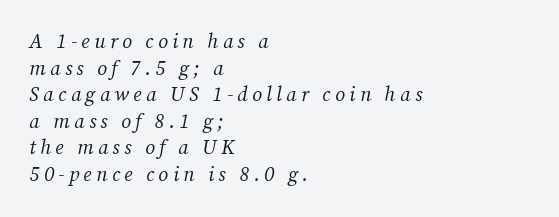
{"italic": "yes", "lean": "right", "slant_degrees": 12, "bold": "no", "underline": "no", "align": "left", "line_spacing": "normal", "line_spacing_ratio": 1.33, "letter_spacing": "wide", "letter_spacing_em": 0.22, "glyph_px": 20}
